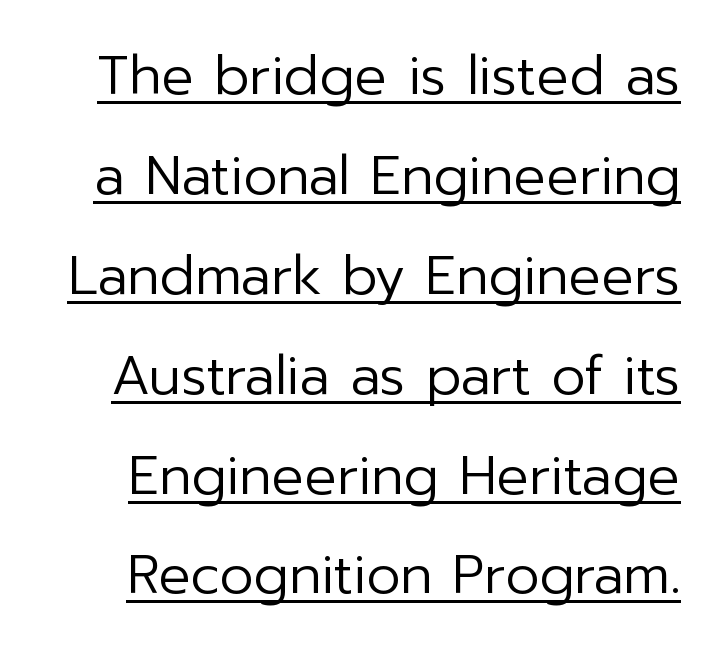
The image shows 54 px regular-weight sans-serif type, upright; set line spacing 1.85x, normal letter spacing, underlined; low stroke contrast and a medium x-height.
